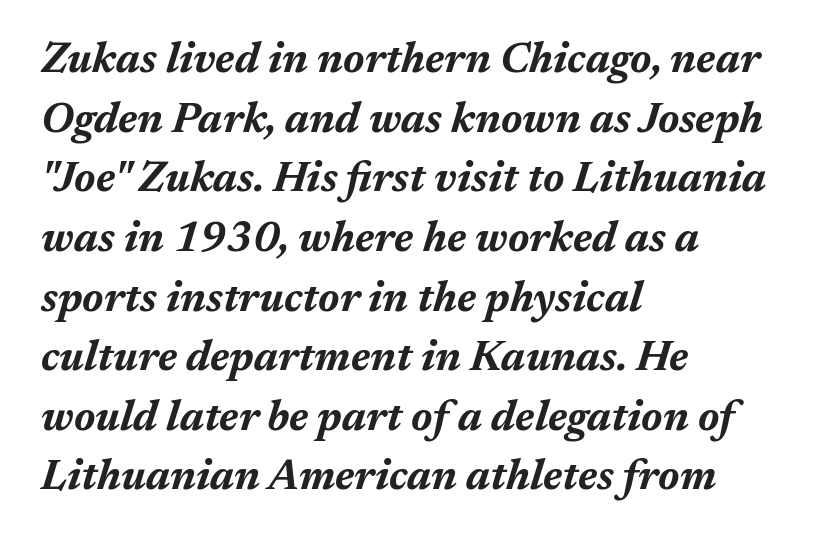
The image shows 42 px bold type, italic (leaning right); set left-aligned, normal line spacing (1.42x), normal letter spacing, not underlined; medium stroke contrast and a medium x-height.
